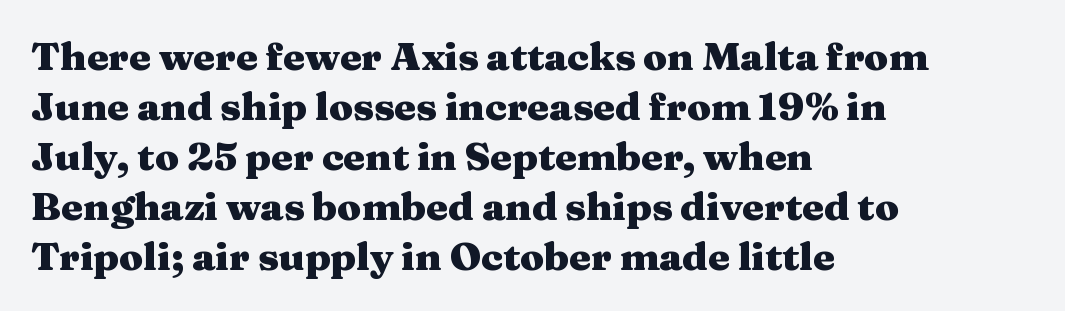
Q: Is the text bold? A: Yes.
Q: Is the text italic (slanted)? A: No, it is upright.
Q: Is the typeface a serif or a sans-serif typeface? A: Serif.
Q: Is the text underlined? A: No.
Q: How is the paragraph aligned? A: Left-aligned.
Q: Is the spacing between letters normal or unusually wide? A: Normal.
Q: Is the spacing between lines tight, normal or loose? A: Normal.
Q: Width (condensed, normal, or wide)? A: Wide.
Q: Stroke contrast? A: Medium.
Q: x-height? A: Medium.
Q: Monospaced? A: No.
